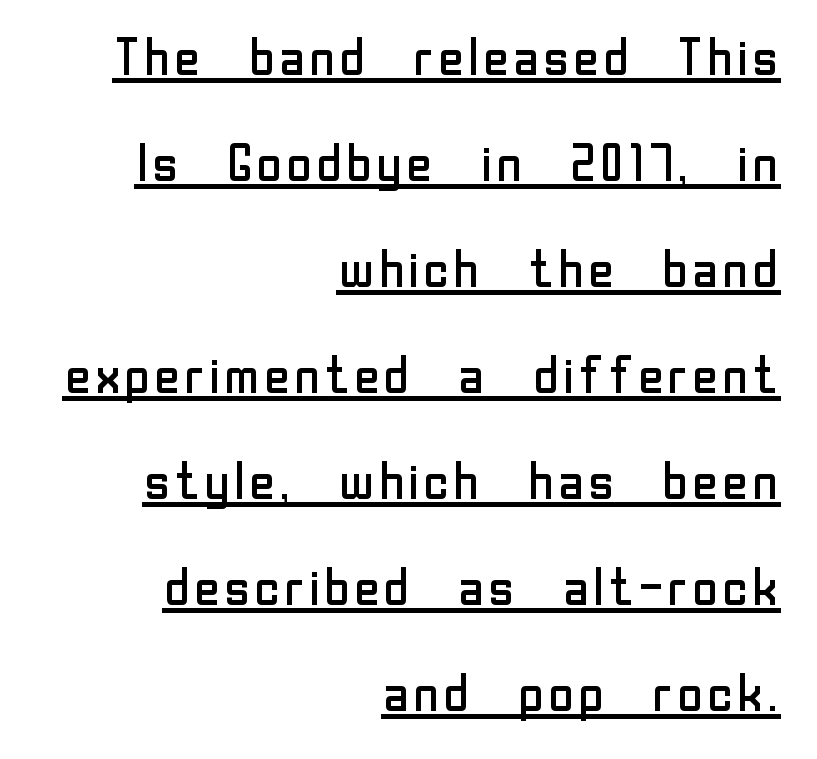
Notice how the passage keeps a crisp vertical edge on the right only. Is the letter spacing exaggerated? No — it looks like the ordinary default. The leading is generous, giving the passage an open texture. Notice how the stems are strictly vertical — no italics here.
